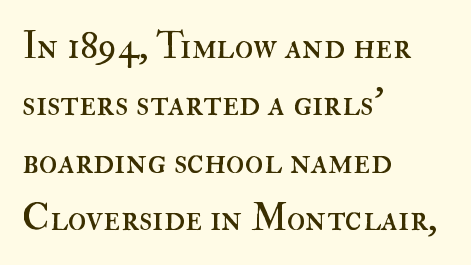
{"italic": "no", "bold": "no", "weight": "regular", "width": "normal", "stroke_contrast": "high", "x_height": "small", "monospaced": "no", "underline": "no", "align": "left", "line_spacing": "normal", "line_spacing_ratio": 1.51, "letter_spacing": "normal", "letter_spacing_em": 0.0, "glyph_px": 38}
